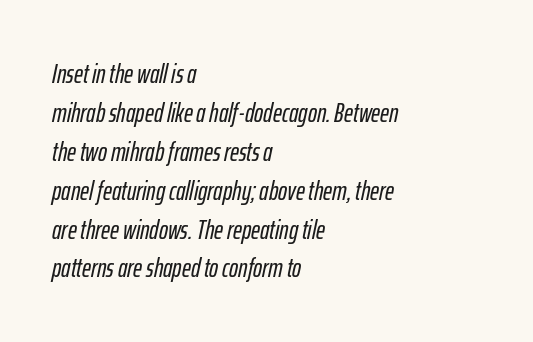
What's the leading like? Ordinary, nothing unusual. Short and long lines alike share a common starting point at left. If you drew a line through each stem, it would be angled. Look at the tracking — it's just the regular setting, nothing added.
